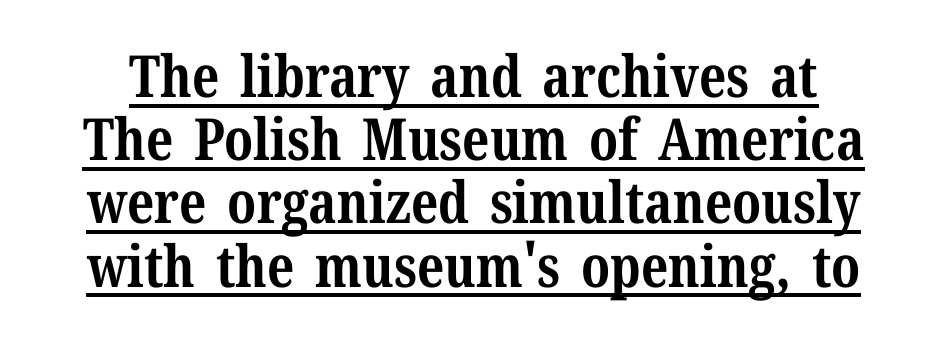
It's the straight-up-and-down kind of type. The horizontal fit of the characters is conventional and even. Emphasis by weight is at full strength: bold. Each line of the rendering has a horizontal stroke beneath the glyphs. The letters carry serifs — small finishing strokes at the ends of their stems.
